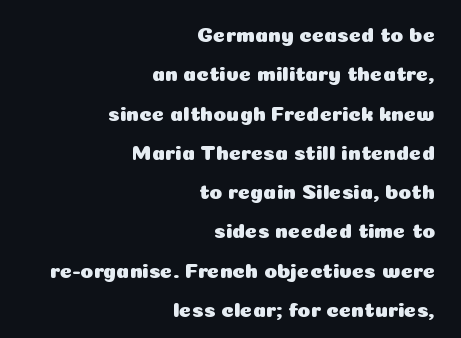
{"italic": "no", "underline": "no", "align": "right", "line_spacing_ratio": 1.87, "letter_spacing": "normal", "letter_spacing_em": 0.0, "glyph_px": 21}
